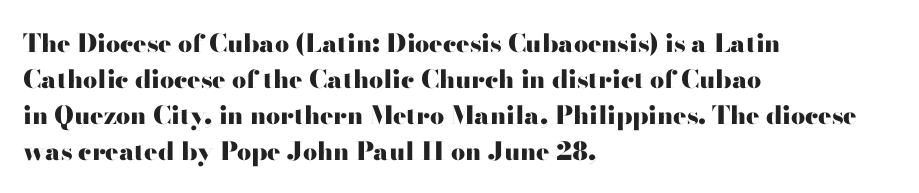
Nope, not italic — everything's standing straight. A normal amount of white space separates one row of letters from the next. Pretty heavy lettering here — definitely bold. Line starts are locked; line ends wander. Tracking here is standard; glyphs follow each other at the usual distance. Decoration check: the copy has no underline.
